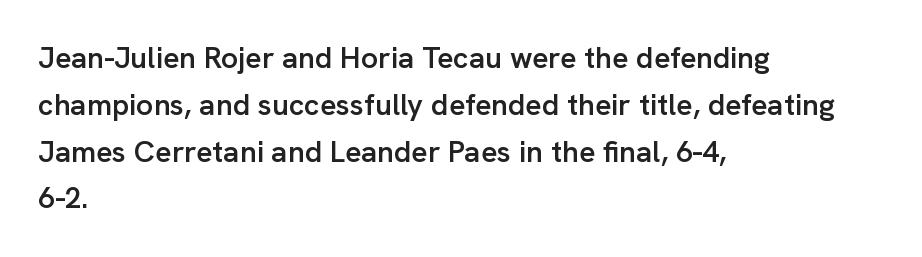
Layout note: lines flush left. Notice how the stems are strictly vertical — no italics here. The string is rendered with underlining switched off. The face used here is a sans, in the tradition of grotesques and geometrics.
